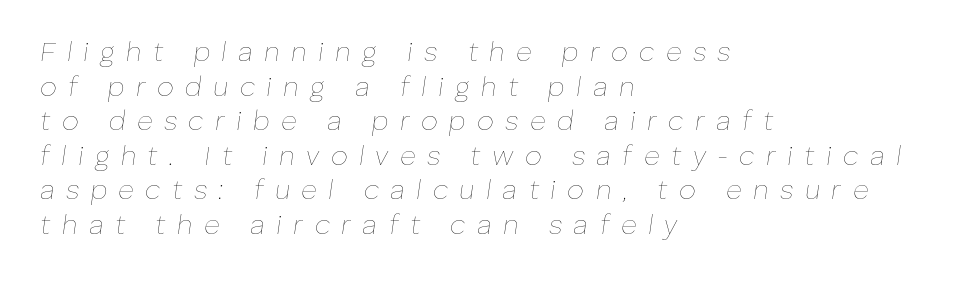
Q: Is the text bold? A: No.
Q: Is the text italic (slanted)? A: Yes, it leans right by about 8 degrees.
Q: Is the text underlined? A: No.
Q: How is the paragraph aligned? A: Left-aligned.
Q: Is the spacing between letters normal or unusually wide? A: Unusually wide.
Q: Is the spacing between lines tight, normal or loose? A: Normal.
